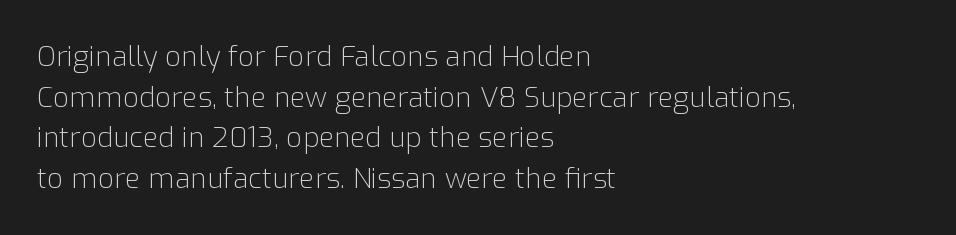
Bare-footed words on every line. You could not count columns in this text — the font is proportionally spaced. Which margin do the lines hug? The left one — the right edge is uneven. Ink coverage per letter is moderate at most.
